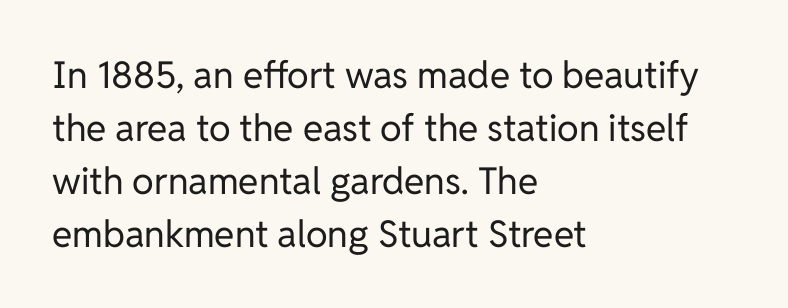
The image shows 37 px regular-weight sans-serif type, upright; set left-aligned, normal line spacing (1.43x), normal letter spacing, not underlined; low stroke contrast and a medium x-height.
